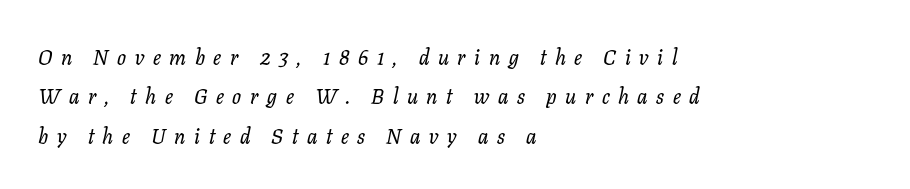
{"italic": "yes", "lean": "right", "slant_degrees": 11, "underline": "no", "align": "left", "line_spacing_ratio": 1.88, "letter_spacing": "wide", "letter_spacing_em": 0.41, "glyph_px": 21}
